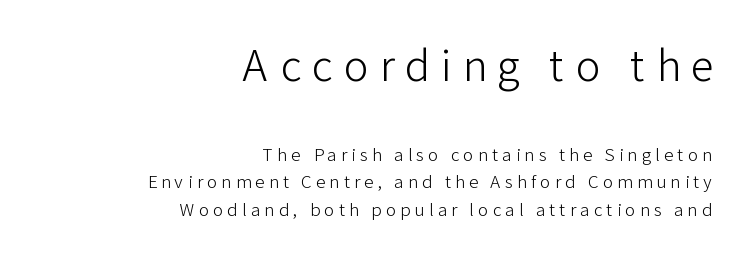
{"serif": "no", "italic": "no", "bold": "no", "weight": "light", "width": "normal", "stroke_contrast": "low", "x_height": "medium", "monospaced": "no", "underline": "no", "align": "right", "line_spacing": "normal", "line_spacing_ratio": 1.62, "letter_spacing": "wide", "letter_spacing_em": 0.25, "larger_block": "first", "size_ratio": 2.47, "glyph_px": 42}
